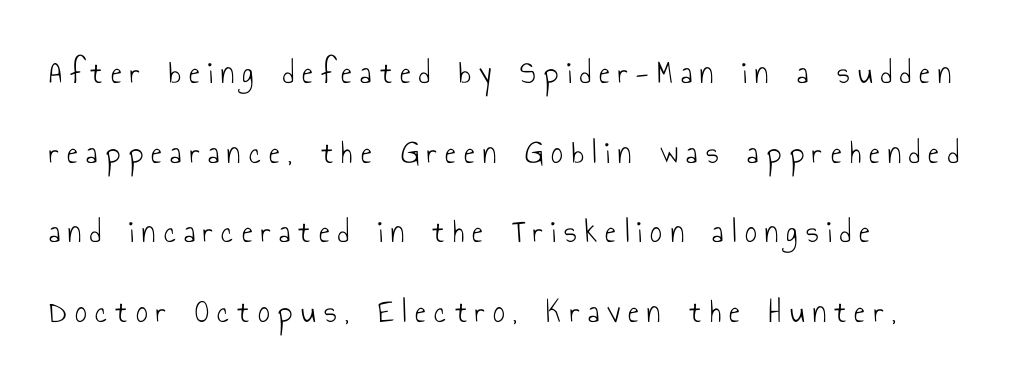
The image shows 33 px light, condensed sans-serif type, upright; set left-aligned, loose line spacing (2.41x), unusually wide letter spacing (+0.25 em), not underlined; low stroke contrast and a small x-height.
